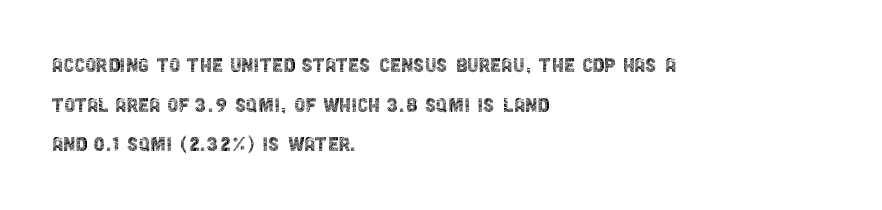
The image shows 25 px text type, upright; set left-aligned, normal line spacing (1.59x), normal letter spacing, not underlined.
